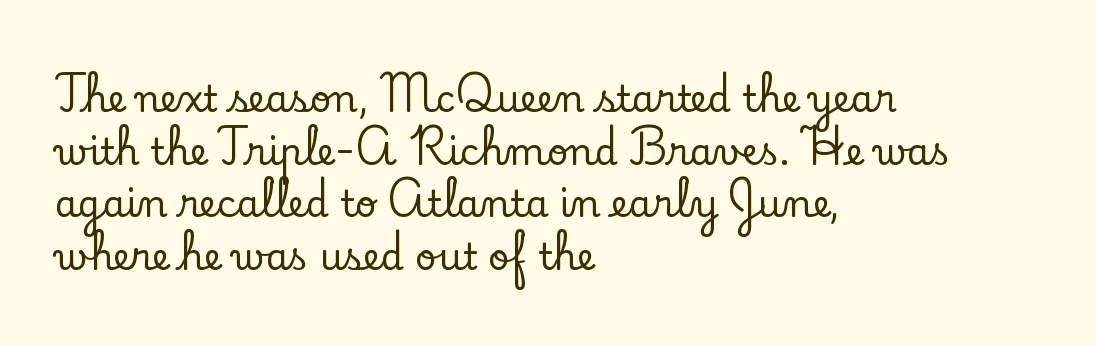
{"serif": "yes", "italic": "no", "width": "normal", "stroke_contrast": "low", "x_height": "small", "monospaced": "no", "underline": "no", "align": "left", "line_spacing": "normal", "line_spacing_ratio": 1.42, "letter_spacing": "normal", "letter_spacing_em": 0.0, "glyph_px": 37}
